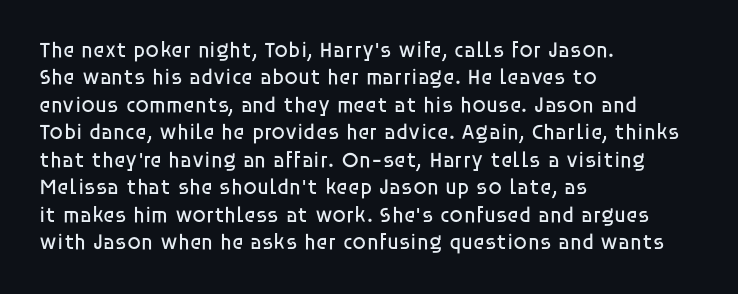
Counters stay open thanks to moderate or lighter strokes. All the whitespace from short lines collects on the right. Normally led — the rows are evenly, conventionally spaced. The glyphs are unaccompanied by any horizontal stroke below them.
